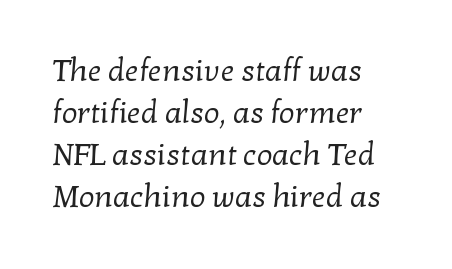
The face looks like a standard text weight, possibly lighter. Beneath every word, the page is bare. The passage shown stacks its lines at a standard gap. Observe the serifs anchoring each vertical stroke in this sample. A typesetter would call this proportional, since set widths differ per character. No extra tracking has been applied to these lines.
